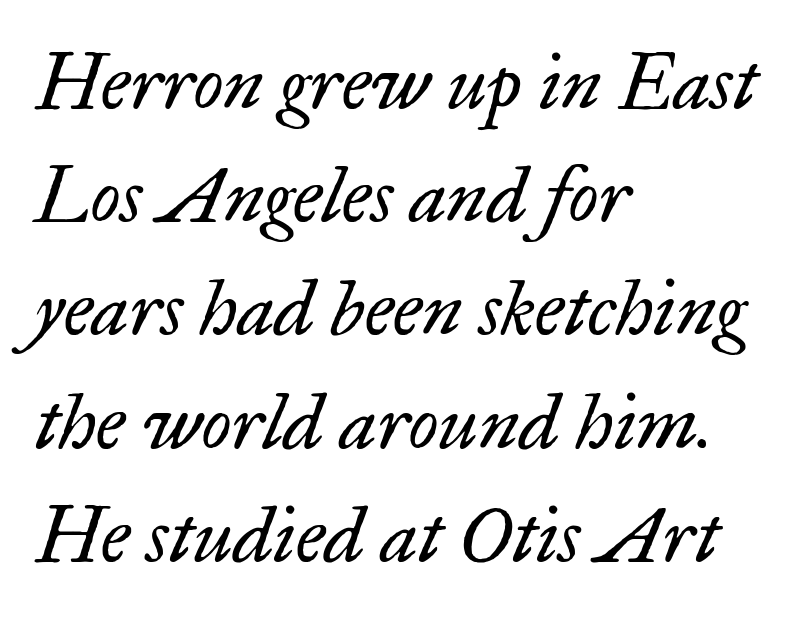
The image shows 77 px regular-weight serif type, italic (leaning right); set left-aligned, normal line spacing (1.47x), normal letter spacing, not underlined; low stroke contrast and a small x-height.
